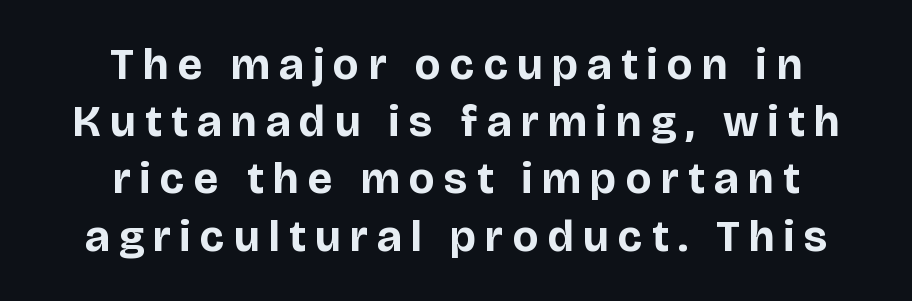
The letters stand upright; this is a roman face. Nothing sits at the stroke ends, so this counts as sans-serif. The glyphs are unaccompanied by any horizontal stroke below them. A normal amount of white space separates one row of letters from the next. Chunky letters — that's bold for sure. The horizontal fit of the characters is loose and conspicuously gappy.
